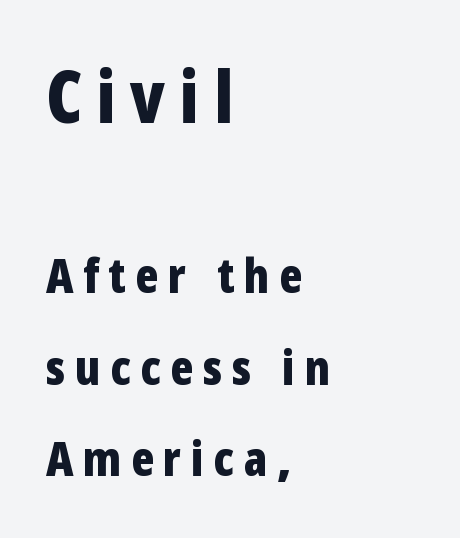
{"serif": "no", "italic": "no", "bold": "yes", "weight": "bold", "width": "condensed", "stroke_contrast": "low", "x_height": "medium", "monospaced": "no", "underline": "no", "align": "left", "line_spacing": "loose", "line_spacing_ratio": 1.91, "letter_spacing": "wide", "letter_spacing_em": 0.2, "larger_block": "first", "size_ratio": 1.5, "glyph_px": 72}
